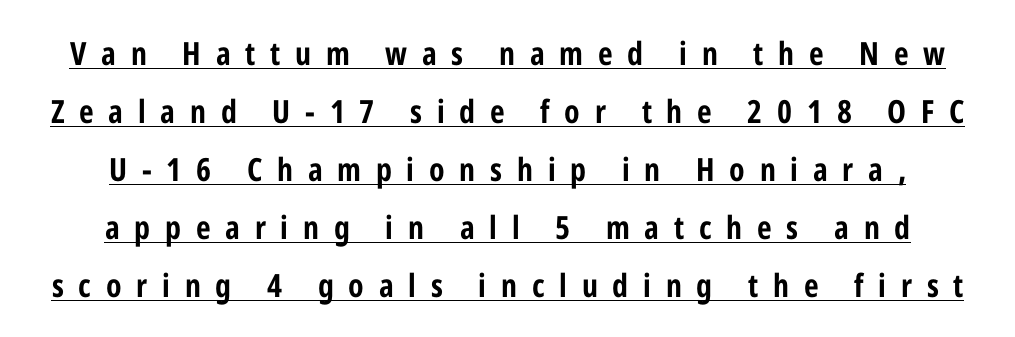
Q: Is the text bold? A: Yes.
Q: Is the text italic (slanted)? A: No, it is upright.
Q: Is the typeface a serif or a sans-serif typeface? A: Sans-serif.
Q: Is the text underlined? A: Yes.
Q: How is the paragraph aligned? A: Centered.
Q: Is the spacing between letters normal or unusually wide? A: Unusually wide.
Q: Width (condensed, normal, or wide)? A: Condensed.
Q: Stroke contrast? A: Low.
Q: x-height? A: Medium.
Q: Monospaced? A: No.
